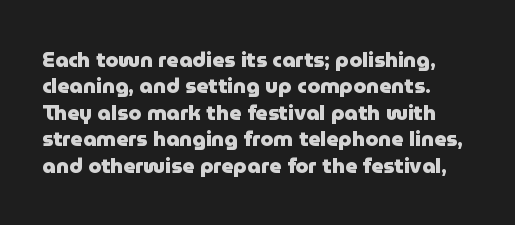
{"italic": "no", "bold": "yes", "underline": "no", "line_spacing": "normal", "line_spacing_ratio": 1.26, "letter_spacing": "normal", "letter_spacing_em": 0.0, "glyph_px": 21}
